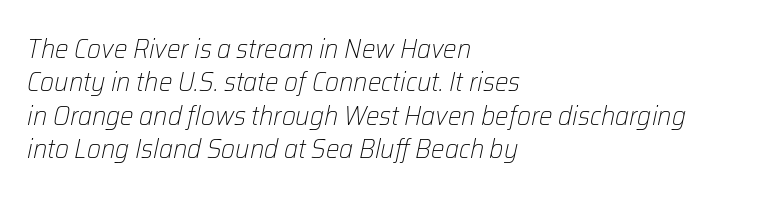
The image shows 27 px text type, italic (leaning right); set left-aligned, line spacing 1.24x, normal letter spacing, not underlined.
